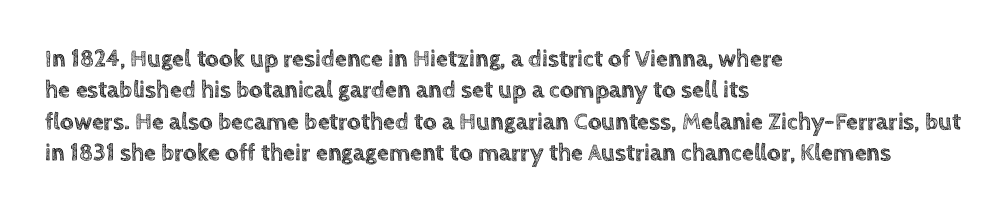
{"italic": "no", "underline": "no", "align": "left", "line_spacing": "normal", "line_spacing_ratio": 1.31, "letter_spacing": "normal", "letter_spacing_em": 0.0, "glyph_px": 24}
